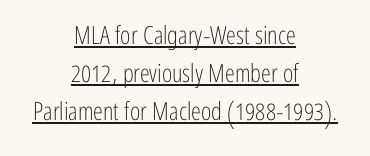
A rule runs beneath these lines of type. Compared with typical body copy, the letter spacing here is the same. How would I describe the line gaps? Plain and ordinary. This reads as an unemphasized weight, regular at the heaviest.
